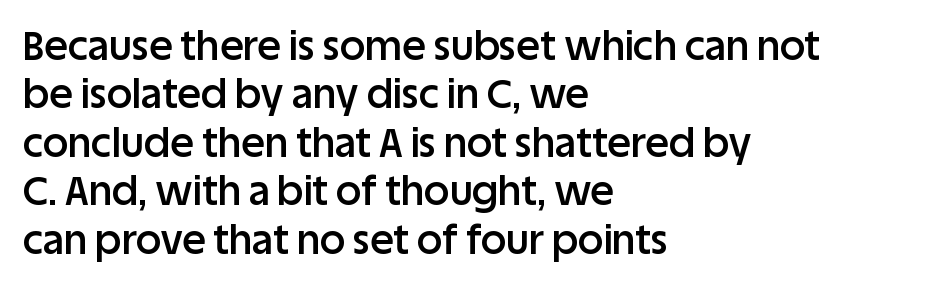
The image shows 40 px semibold sans-serif type, upright; set left-aligned, line spacing 1.21x, normal letter spacing, not underlined; low stroke contrast and a large x-height.
